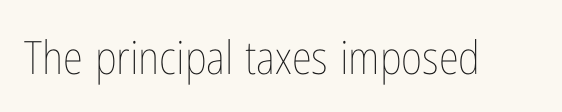
{"italic": "no", "bold": "no", "weight": "thin", "width": "condensed", "stroke_contrast": "low", "x_height": "medium", "monospaced": "no", "underline": "no", "letter_spacing": "normal", "letter_spacing_em": 0.0, "glyph_px": 46}
